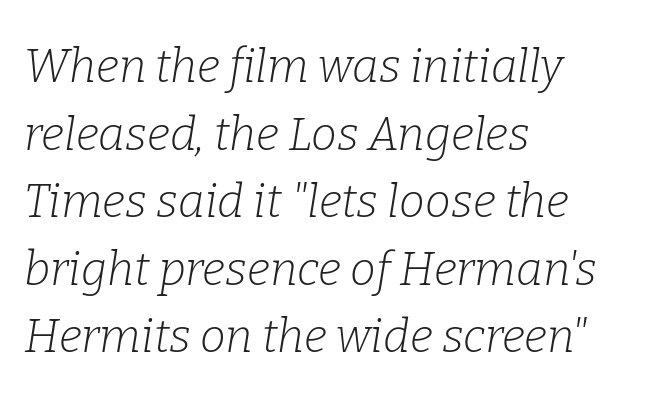
The image shows 46 px light serif type, italic (leaning right); set left-aligned, normal line spacing (1.47x), normal letter spacing, not underlined; low stroke contrast and a medium x-height.
